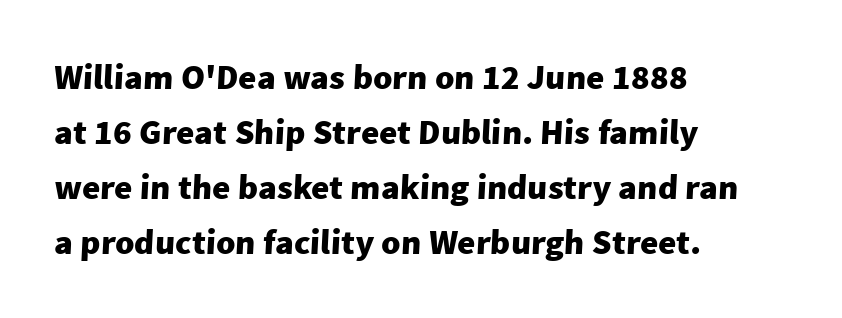
Q: Is the text bold? A: Yes.
Q: Is the typeface a serif or a sans-serif typeface? A: Sans-serif.
Q: Is the text underlined? A: No.
Q: How is the paragraph aligned? A: Left-aligned.
Q: Is the spacing between letters normal or unusually wide? A: Normal.
Q: Is the spacing between lines tight, normal or loose? A: Normal.
Q: Width (condensed, normal, or wide)? A: Normal.
Q: Stroke contrast? A: Low.
Q: x-height? A: Medium.
Q: Monospaced? A: No.
